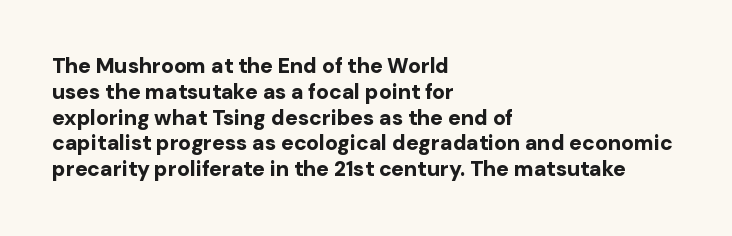
Q: Is the text bold? A: Yes.
Q: Is the text italic (slanted)? A: No, it is upright.
Q: Is the text underlined? A: No.
Q: How is the paragraph aligned? A: Left-aligned.
Q: Is the spacing between letters normal or unusually wide? A: Normal.
